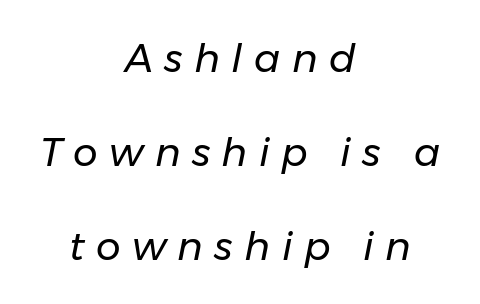
The image shows 39 px regular-weight type, italic (leaning right); set centered, loose line spacing (2.41x), unusually wide letter spacing (+0.29 em), not underlined; low stroke contrast and a medium x-height.
